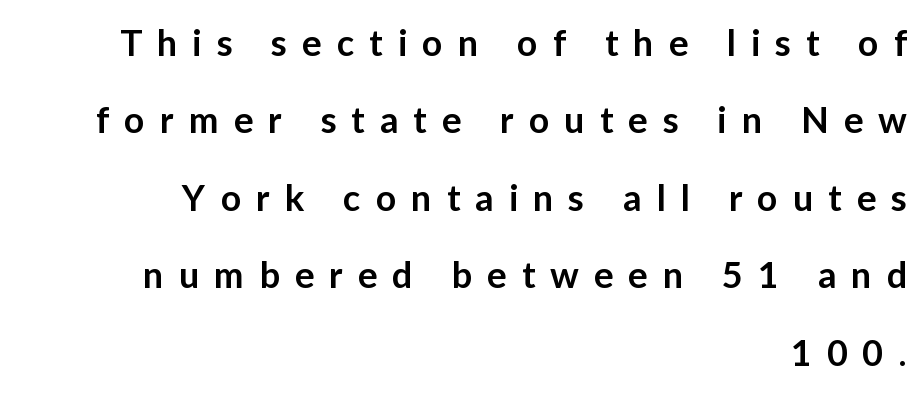
Q: Is the text bold? A: Semi-bold.
Q: Is the text italic (slanted)? A: No, it is upright.
Q: Is the typeface a serif or a sans-serif typeface? A: Sans-serif.
Q: Is the text underlined? A: No.
Q: How is the paragraph aligned? A: Right-aligned.
Q: Is the spacing between letters normal or unusually wide? A: Unusually wide.
Q: Is the spacing between lines tight, normal or loose? A: Loose.
Q: Width (condensed, normal, or wide)? A: Normal.
Q: Stroke contrast? A: Low.
Q: x-height? A: Medium.
Q: Monospaced? A: No.
